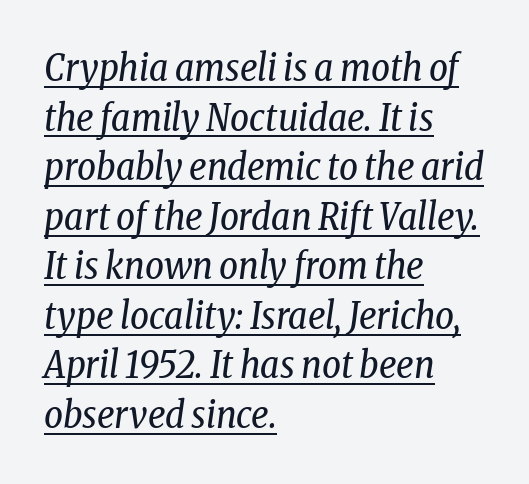
{"serif": "yes", "italic": "yes", "lean": "right", "slant_degrees": 8, "bold": "no", "weight": "regular", "width": "condensed", "stroke_contrast": "low", "x_height": "medium", "monospaced": "no", "underline": "yes", "align": "left", "line_spacing": "normal", "line_spacing_ratio": 1.34, "letter_spacing": "normal", "letter_spacing_em": 0.0, "glyph_px": 37}
